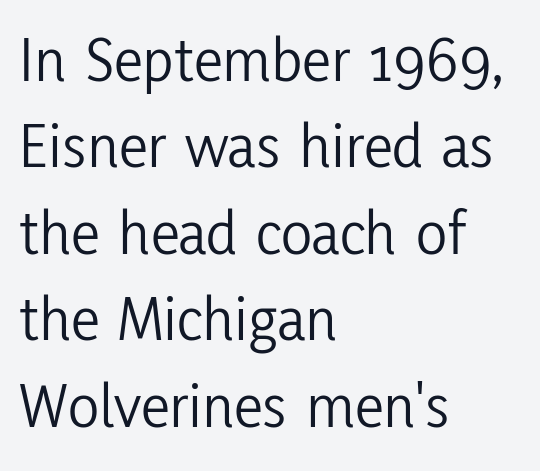
The image shows 65 px light, condensed sans-serif type, upright; set left-aligned, normal line spacing (1.33x), normal letter spacing, not underlined; low stroke contrast and a medium x-height.
